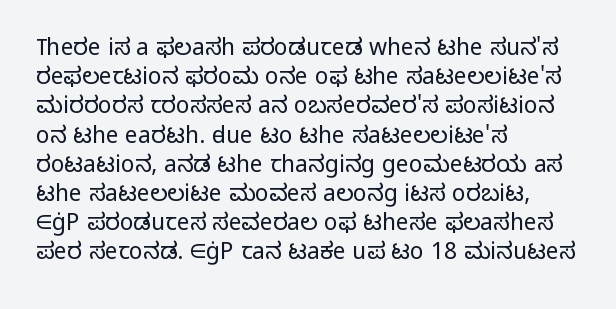
The image shows 23 px text type, upright; set left-aligned, normal line spacing (1.27x), normal letter spacing, not underlined.
